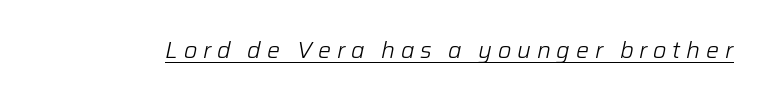
Q: Is the text bold? A: No.
Q: Is the text italic (slanted)? A: Yes, it leans right by about 12 degrees.
Q: Is the text underlined? A: Yes.
Q: Is the spacing between letters normal or unusually wide? A: Unusually wide.
